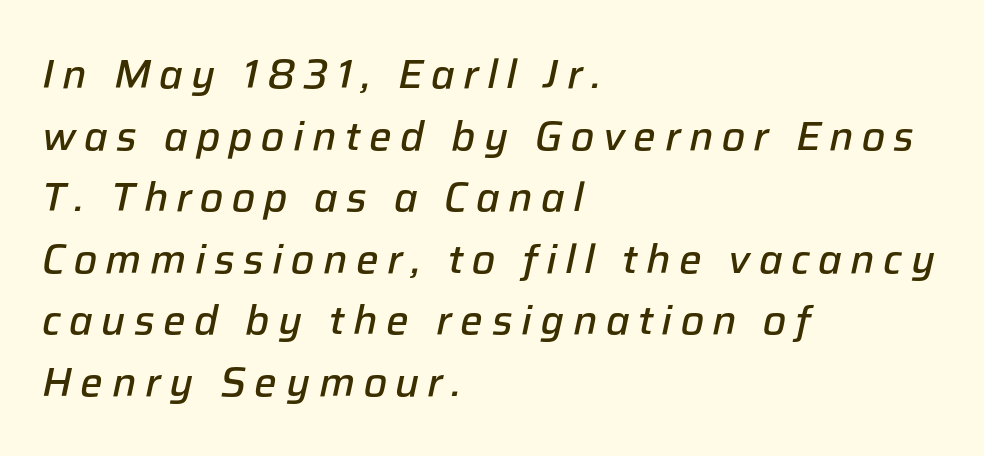
{"italic": "yes", "lean": "right", "slant_degrees": 12, "bold": "semi", "weight": "semibold", "width": "normal", "stroke_contrast": "low", "x_height": "medium", "monospaced": "no", "underline": "no", "align": "left", "line_spacing": "normal", "line_spacing_ratio": 1.54, "letter_spacing": "wide", "letter_spacing_em": 0.21, "glyph_px": 40}
